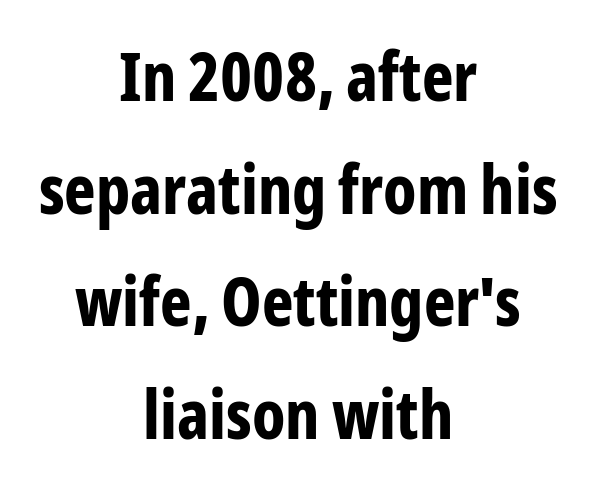
The image shows 67 px bold, condensed sans-serif type, upright; set centered, normal line spacing (1.68x), normal letter spacing, not underlined; low stroke contrast and a medium x-height.
